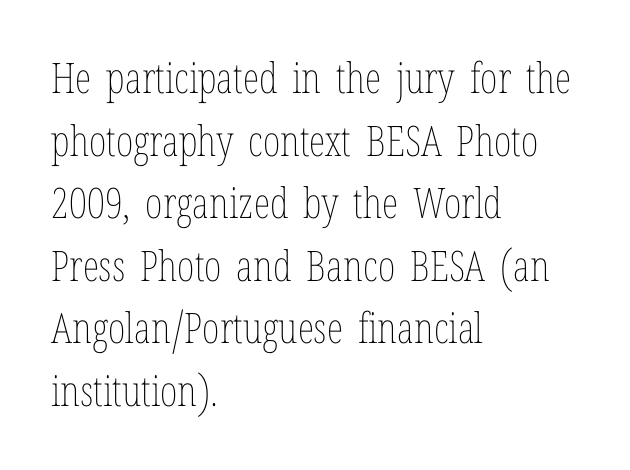
The image shows 42 px thin, condensed type, upright; set left-aligned, normal line spacing (1.49x), normal letter spacing, not underlined; low stroke contrast and a medium x-height.
